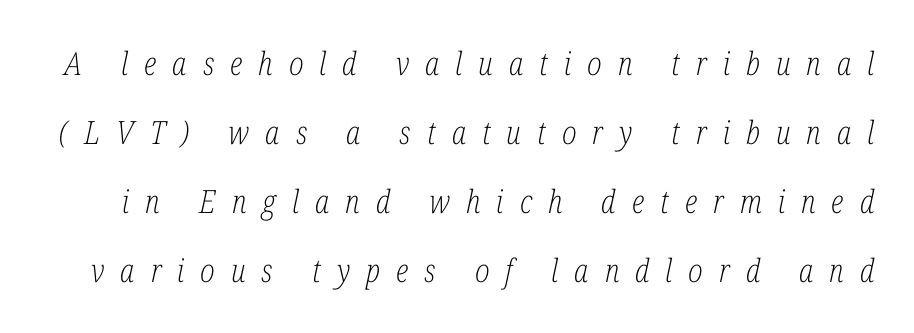
{"serif": "yes", "italic": "yes", "lean": "right", "slant_degrees": 12, "bold": "no", "weight": "light", "width": "condensed", "stroke_contrast": "low", "x_height": "medium", "monospaced": "no", "underline": "no", "line_spacing": "loose", "line_spacing_ratio": 2.16, "letter_spacing": "wide", "letter_spacing_em": 0.5, "glyph_px": 32}
